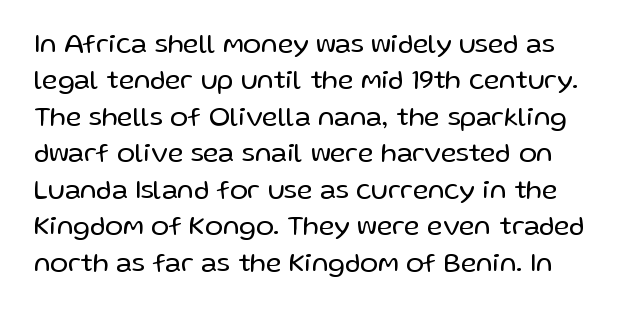
{"italic": "no", "bold": "no", "underline": "no", "line_spacing": "normal", "line_spacing_ratio": 1.35, "letter_spacing": "normal", "letter_spacing_em": 0.0, "glyph_px": 27}
